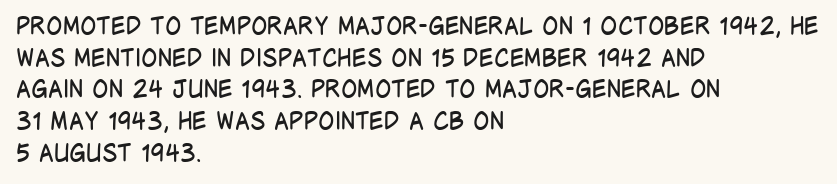
Leftover space on each line is placed entirely after the last word. The typesetting does not lean heavy: it is not bold. Honestly, the letter spacing is just normal — you wouldn't notice it. Underline: absent. If you drew a line through each stem, it would be perfectly vertical.
